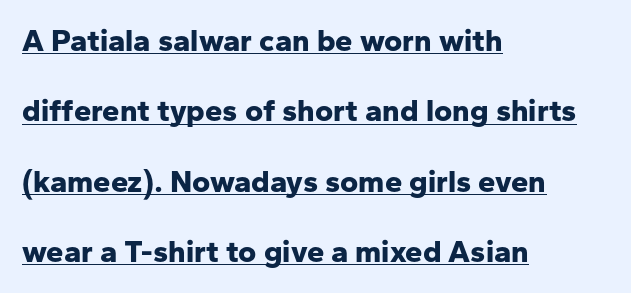
The image shows 31 px bold sans-serif type, upright; set left-aligned, loose line spacing (2.27x), normal letter spacing, underlined; low stroke contrast and a medium x-height.
